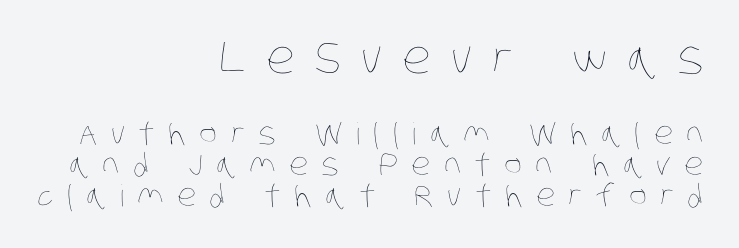
Q: Is the text bold? A: No.
Q: Is the text underlined? A: No.
Q: How is the paragraph aligned? A: Right-aligned.
Q: Is the spacing between letters normal or unusually wide? A: Unusually wide.
Q: Is the spacing between lines tight, normal or loose? A: Tight.
Q: Which block of text is set in a larger size, the first (top) or the second (bottom)? A: The first (top) one.
Q: Width (condensed, normal, or wide)? A: Condensed.
Q: Stroke contrast? A: Low.
Q: x-height? A: Large.
Q: Monospaced? A: No.
